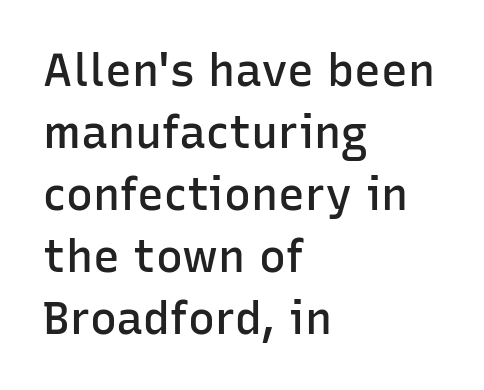
Q: Is the text bold? A: Semi-bold.
Q: Is the text italic (slanted)? A: No, it is upright.
Q: Is the typeface a serif or a sans-serif typeface? A: Sans-serif.
Q: Is the text underlined? A: No.
Q: How is the paragraph aligned? A: Left-aligned.
Q: Is the spacing between letters normal or unusually wide? A: Normal.
Q: Is the spacing between lines tight, normal or loose? A: Normal.
Q: Width (condensed, normal, or wide)? A: Normal.
Q: Stroke contrast? A: Low.
Q: x-height? A: Medium.
Q: Monospaced? A: No.
